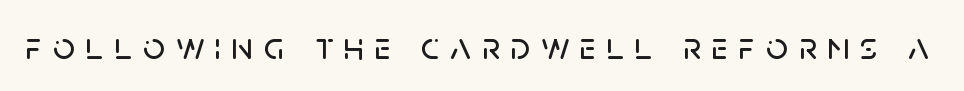
Q: Is the text italic (slanted)? A: No, it is upright.
Q: Is the typeface a serif or a sans-serif typeface? A: Sans-serif.
Q: Is the text underlined? A: No.
Q: Is the spacing between letters normal or unusually wide? A: Unusually wide.
Q: Width (condensed, normal, or wide)? A: Normal.
Q: Stroke contrast? A: Low.
Q: x-height? A: Large.
Q: Monospaced? A: No.
